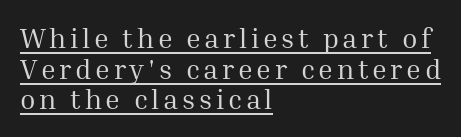
The image shows 28 px regular-weight serif type, upright; set left-aligned, tight line spacing (1.09x), underlined; medium stroke contrast and a medium x-height.
